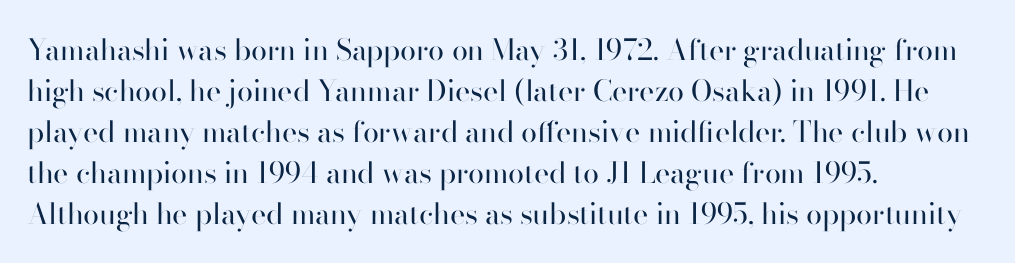
Q: Is the text bold? A: No.
Q: Is the text italic (slanted)? A: No, it is upright.
Q: Is the typeface a serif or a sans-serif typeface? A: Sans-serif.
Q: Is the text underlined? A: No.
Q: How is the paragraph aligned? A: Left-aligned.
Q: Is the spacing between letters normal or unusually wide? A: Normal.
Q: Is the spacing between lines tight, normal or loose? A: Normal.
Q: Width (condensed, normal, or wide)? A: Normal.
Q: Stroke contrast? A: High.
Q: x-height? A: Small.
Q: Monospaced? A: No.
